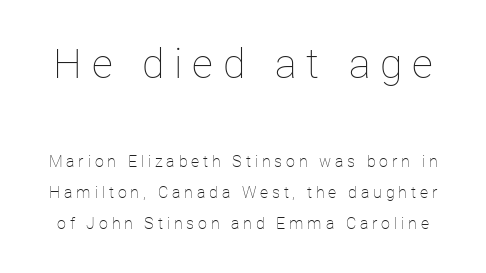
Q: Is the text bold? A: No.
Q: Is the text italic (slanted)? A: No, it is upright.
Q: Is the text underlined? A: No.
Q: Is the spacing between letters normal or unusually wide? A: Unusually wide.
Q: Is the spacing between lines tight, normal or loose? A: Loose.
Q: Which block of text is set in a larger size, the first (top) or the second (bottom)? A: The first (top) one.
Q: Width (condensed, normal, or wide)? A: Normal.
Q: Stroke contrast? A: Low.
Q: x-height? A: Medium.
Q: Monospaced? A: No.
